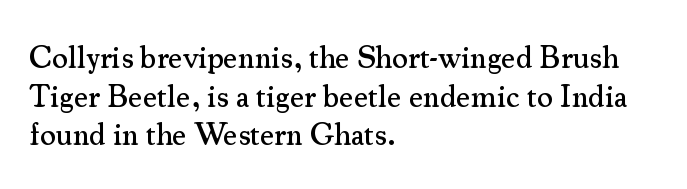
{"serif": "yes", "italic": "no", "width": "normal", "stroke_contrast": "medium", "x_height": "small", "monospaced": "no", "underline": "no", "align": "left", "line_spacing": "normal", "line_spacing_ratio": 1.25, "letter_spacing": "normal", "letter_spacing_em": 0.0, "glyph_px": 31}
